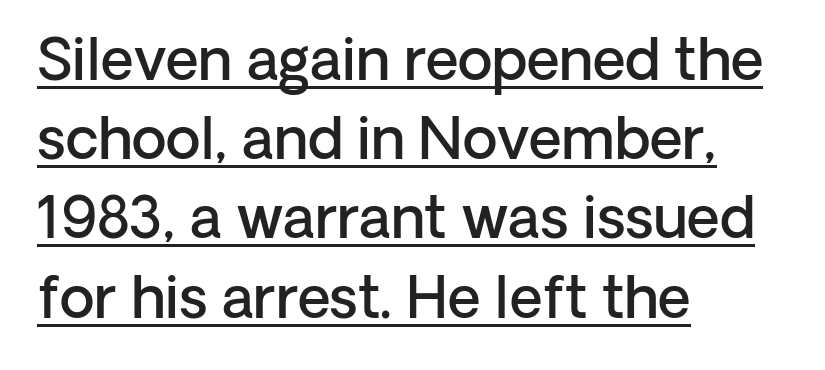
{"serif": "no", "italic": "no", "bold": "semi", "weight": "semibold", "width": "normal", "stroke_contrast": "low", "x_height": "medium", "monospaced": "no", "underline": "yes", "align": "left", "line_spacing": "normal", "line_spacing_ratio": 1.39, "letter_spacing": "normal", "letter_spacing_em": 0.0, "glyph_px": 57}
